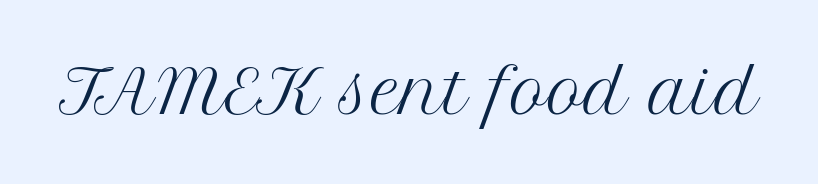
{"bold": "no", "weight": "regular", "width": "normal", "stroke_contrast": "medium", "x_height": "medium", "monospaced": "no", "underline": "no", "letter_spacing": "normal", "letter_spacing_em": 0.0, "glyph_px": 60}
